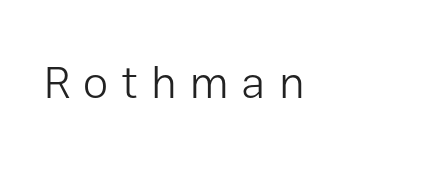
The image shows 46 px light sans-serif type, upright; set left-aligned, unusually wide letter spacing (+0.28 em), not underlined; low stroke contrast and a medium x-height.
